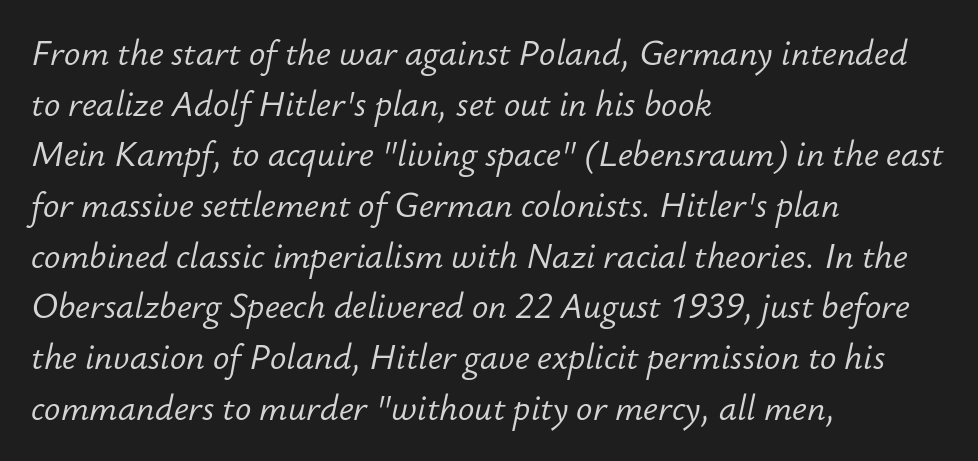
Q: Is the text bold? A: No.
Q: Is the text italic (slanted)? A: Yes, it leans right by about 12 degrees.
Q: Is the text underlined? A: No.
Q: How is the paragraph aligned? A: Left-aligned.
Q: Is the spacing between letters normal or unusually wide? A: Normal.
Q: Is the spacing between lines tight, normal or loose? A: Normal.
Q: Width (condensed, normal, or wide)? A: Normal.
Q: Stroke contrast? A: Low.
Q: x-height? A: Small.
Q: Monospaced? A: No.
